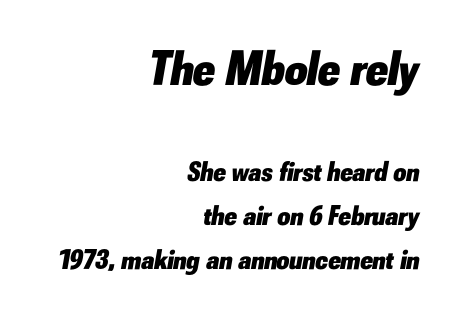
Q: Is the text bold? A: Yes.
Q: Is the text italic (slanted)? A: Yes, it leans right by about 10 degrees.
Q: Is the text underlined? A: No.
Q: How is the paragraph aligned? A: Right-aligned.
Q: Is the spacing between letters normal or unusually wide? A: Normal.
Q: Is the spacing between lines tight, normal or loose? A: Normal.
Q: Which block of text is set in a larger size, the first (top) or the second (bottom)? A: The first (top) one.
Q: Width (condensed, normal, or wide)? A: Normal.
Q: Stroke contrast? A: Low.
Q: x-height? A: Small.
Q: Monospaced? A: No.
